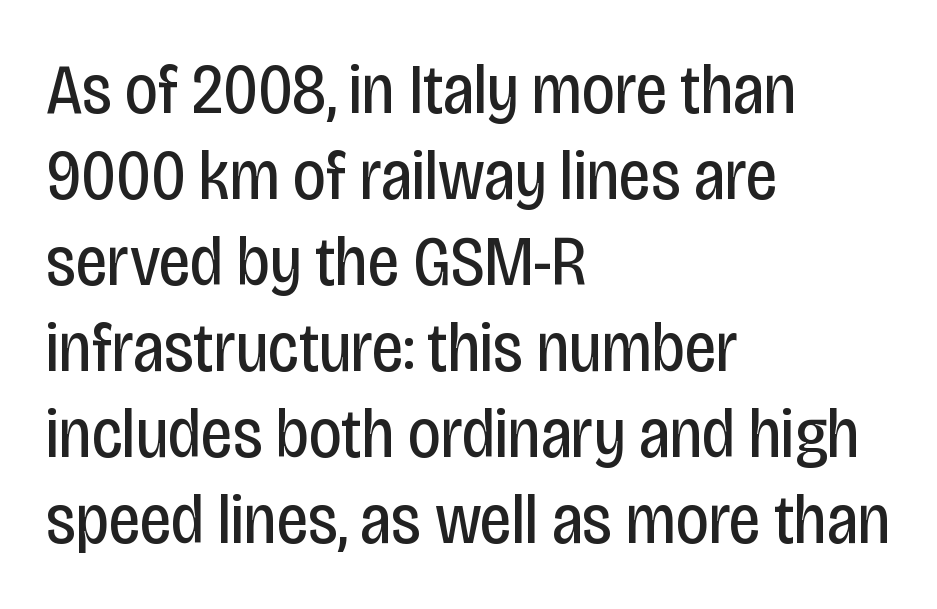
Q: Is the text bold? A: No.
Q: Is the text italic (slanted)? A: No, it is upright.
Q: Is the typeface a serif or a sans-serif typeface? A: Sans-serif.
Q: Is the text underlined? A: No.
Q: How is the paragraph aligned? A: Left-aligned.
Q: Is the spacing between letters normal or unusually wide? A: Normal.
Q: Width (condensed, normal, or wide)? A: Condensed.
Q: Stroke contrast? A: Low.
Q: x-height? A: Large.
Q: Monospaced? A: No.
